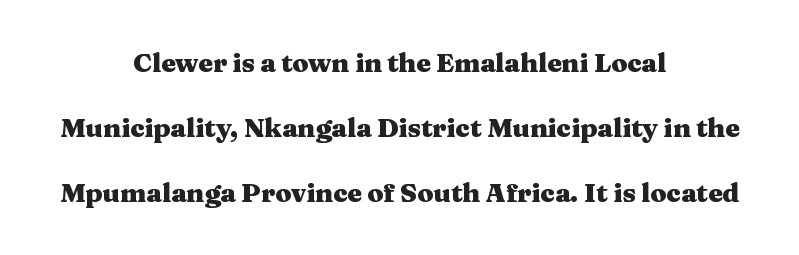
{"italic": "no", "bold": "yes", "underline": "no", "align": "center", "line_spacing": "loose", "line_spacing_ratio": 2.5, "letter_spacing": "normal", "letter_spacing_em": 0.0, "glyph_px": 26}
